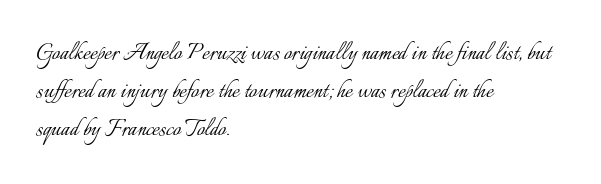
Q: Is the text bold? A: No.
Q: Is the text italic (slanted)? A: Yes.
Q: Is the text underlined? A: No.
Q: How is the paragraph aligned? A: Left-aligned.
Q: Is the spacing between letters normal or unusually wide? A: Normal.
Q: Is the spacing between lines tight, normal or loose? A: Normal.
Q: Width (condensed, normal, or wide)? A: Normal.
Q: Stroke contrast? A: Low.
Q: x-height? A: Small.
Q: Monospaced? A: No.
